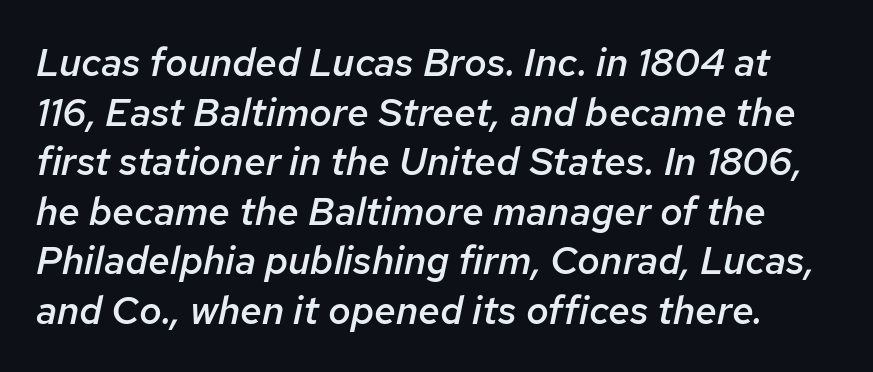
{"italic": "yes", "lean": "right", "slant_degrees": 12, "bold": "semi", "weight": "semibold", "width": "normal", "stroke_contrast": "low", "x_height": "medium", "monospaced": "no", "underline": "no", "line_spacing": "normal", "line_spacing_ratio": 1.27, "letter_spacing": "normal", "letter_spacing_em": 0.0, "glyph_px": 39}
